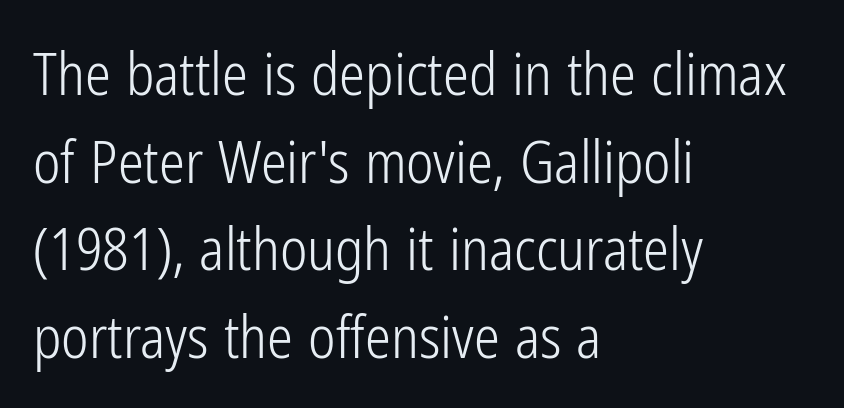
{"serif": "no", "italic": "no", "bold": "no", "weight": "light", "width": "condensed", "stroke_contrast": "low", "x_height": "medium", "monospaced": "no", "underline": "no", "align": "left", "line_spacing": "normal", "line_spacing_ratio": 1.51, "letter_spacing": "normal", "letter_spacing_em": 0.0, "glyph_px": 58}
